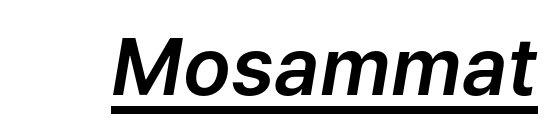
{"italic": "yes", "lean": "right", "slant_degrees": 9, "width": "normal", "stroke_contrast": "low", "x_height": "medium", "monospaced": "no", "underline": "yes", "letter_spacing": "normal", "letter_spacing_em": 0.0, "glyph_px": 79}
